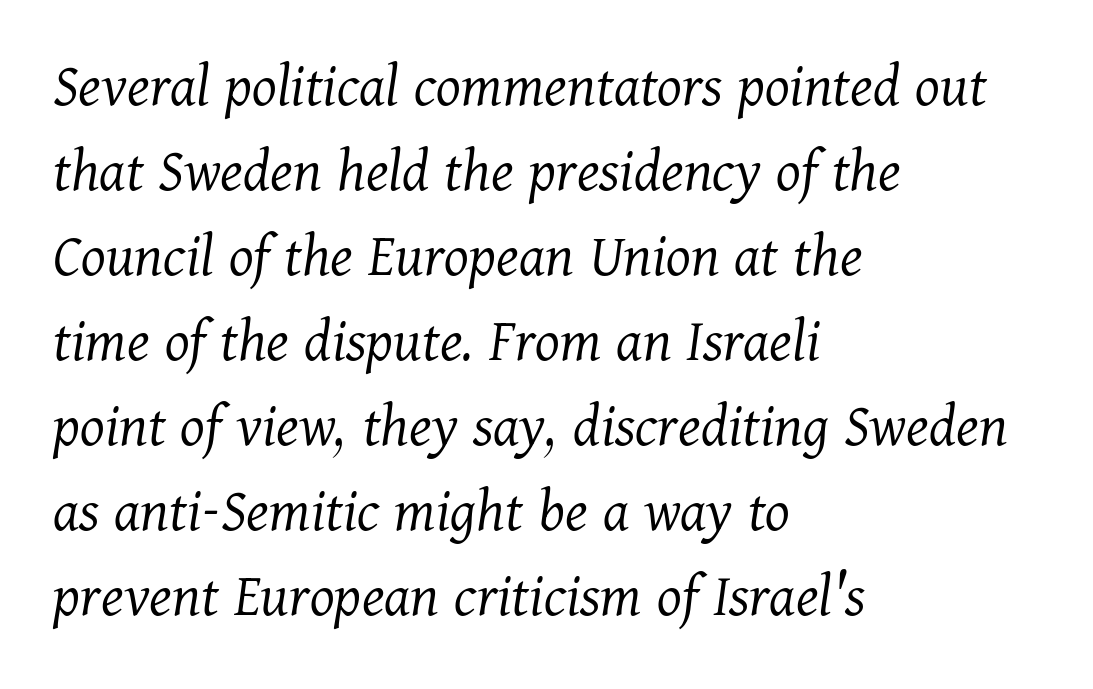
{"serif": "yes", "italic": "yes", "lean": "right", "slant_degrees": 11, "bold": "no", "weight": "light", "width": "normal", "stroke_contrast": "medium", "x_height": "medium", "monospaced": "no", "underline": "no", "align": "left", "line_spacing": "normal", "line_spacing_ratio": 1.35, "letter_spacing": "normal", "letter_spacing_em": 0.0, "glyph_px": 63}
